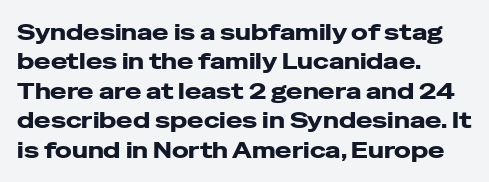
Reading down the block, your eye returns to a fixed left position each line. The type sits square on the baseline with zero lean. The space directly below the letters is spotless. Notice how descenders clear the ascenders below comfortably — that's standard leading. Each word holds together tightly as a unit, with standard inter-letter gaps.
